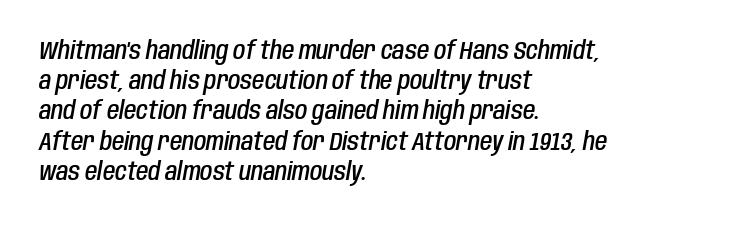
The setting favours the left margin, as ordinary paragraphs usually do. Nothing unusual about the tracking: characters are spaced as the font intends. Rule under the text: the space is simply empty. What weight is shown? A semibold, between regular and bold. The font's italic variant was chosen for this text.
